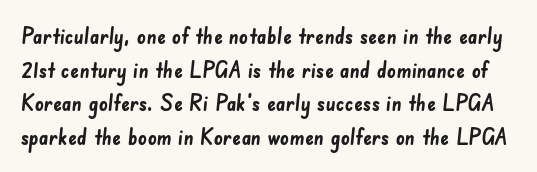
Q: Is the text bold? A: Yes.
Q: Is the text underlined? A: No.
Q: Is the spacing between letters normal or unusually wide? A: Normal.
Q: Is the spacing between lines tight, normal or loose? A: Normal.
